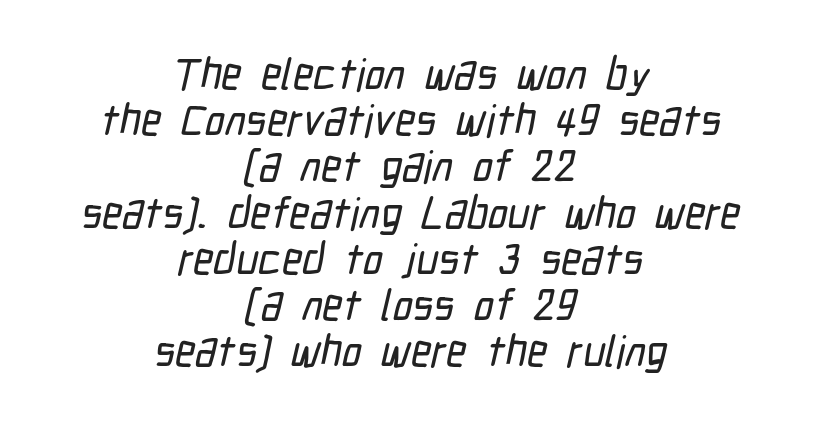
Q: Is the typeface a serif or a sans-serif typeface? A: Sans-serif.
Q: Is the text underlined? A: No.
Q: How is the paragraph aligned? A: Centered.
Q: Is the spacing between letters normal or unusually wide? A: Normal.
Q: Is the spacing between lines tight, normal or loose? A: Tight.
Q: Width (condensed, normal, or wide)? A: Condensed.
Q: Stroke contrast? A: Low.
Q: x-height? A: Medium.
Q: Monospaced? A: No.
